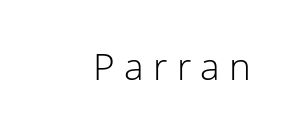
The image shows 37 px light sans-serif type, upright; set right-aligned, unusually wide letter spacing (+0.25 em), not underlined; low stroke contrast and a medium x-height.
